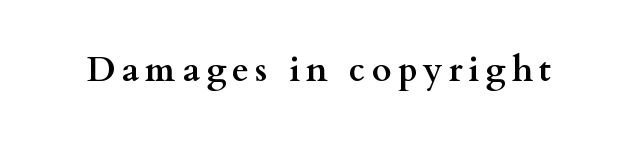
Tall strokes in this sample are plumb rather than angled. Has an underline been added? It has not. You'd pick this weight for a headline — it's a proper bold. Are there feet on the stems? There are — it's a serif. Proportional: the letters do not fall into vertical columns.
